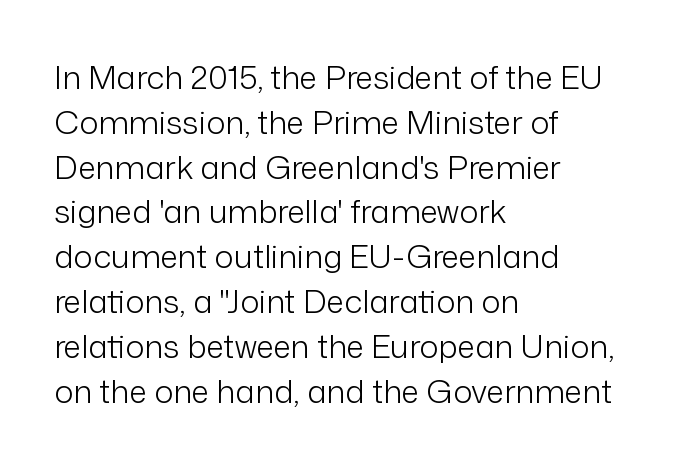
Q: Is the text bold? A: No.
Q: Is the text italic (slanted)? A: No, it is upright.
Q: Is the typeface a serif or a sans-serif typeface? A: Sans-serif.
Q: Is the text underlined? A: No.
Q: How is the paragraph aligned? A: Left-aligned.
Q: Is the spacing between letters normal or unusually wide? A: Normal.
Q: Is the spacing between lines tight, normal or loose? A: Normal.
Q: Width (condensed, normal, or wide)? A: Normal.
Q: Stroke contrast? A: Low.
Q: x-height? A: Medium.
Q: Monospaced? A: No.
